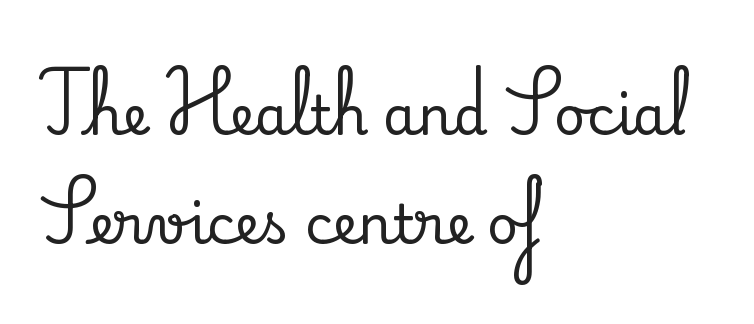
The image shows 54 px serif type, upright; set left-aligned, loose line spacing (2.01x), normal letter spacing, not underlined; medium stroke contrast and a small x-height.
